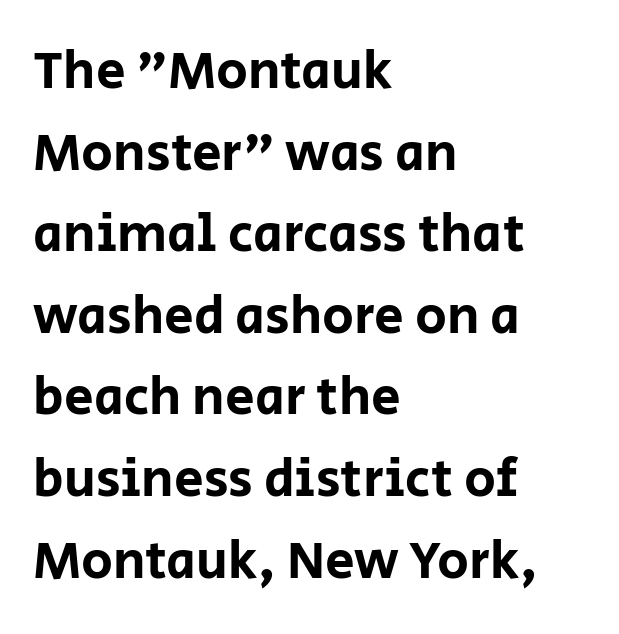
Q: Is the text italic (slanted)? A: No, it is upright.
Q: Is the typeface a serif or a sans-serif typeface? A: Sans-serif.
Q: Is the text underlined? A: No.
Q: How is the paragraph aligned? A: Left-aligned.
Q: Is the spacing between letters normal or unusually wide? A: Normal.
Q: Is the spacing between lines tight, normal or loose? A: Normal.
Q: Width (condensed, normal, or wide)? A: Normal.
Q: Stroke contrast? A: Low.
Q: x-height? A: Large.
Q: Monospaced? A: No.
